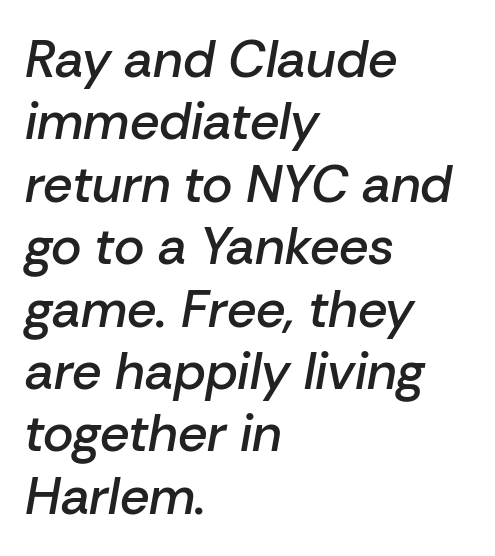
The strokes are fattened partway — semibold, not bold. Horizontal alignment here is leftward, the default for most running prose. Each letter keeps its own natural width here, so spacing adapts to shape. Letters rest on an invisible, unmarked baseline. An italicized treatment has been applied to the whole sample. Default kerning and tracking; the words read as compact shapes.
